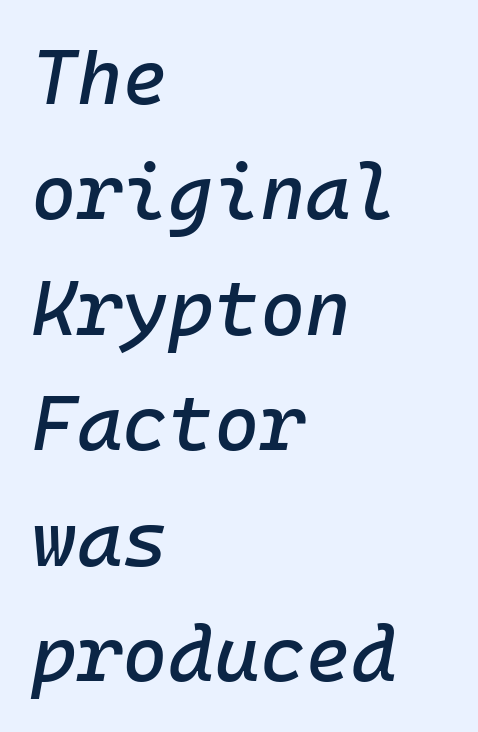
Q: Is the text italic (slanted)? A: Yes, it leans right by about 10 degrees.
Q: Is the text underlined? A: No.
Q: How is the paragraph aligned? A: Left-aligned.
Q: Is the spacing between letters normal or unusually wide? A: Normal.
Q: Is the spacing between lines tight, normal or loose? A: Normal.
Q: Width (condensed, normal, or wide)? A: Normal.
Q: Stroke contrast? A: Low.
Q: x-height? A: Medium.
Q: Monospaced? A: Yes.
